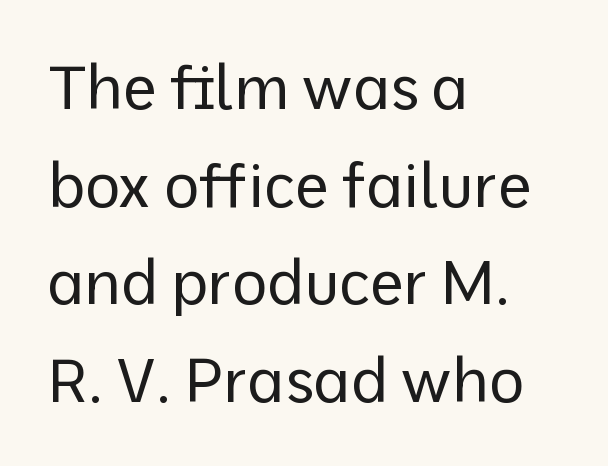
Q: Is the text bold? A: No.
Q: Is the text italic (slanted)? A: No, it is upright.
Q: Is the typeface a serif or a sans-serif typeface? A: Sans-serif.
Q: Is the text underlined? A: No.
Q: How is the paragraph aligned? A: Left-aligned.
Q: Is the spacing between letters normal or unusually wide? A: Normal.
Q: Is the spacing between lines tight, normal or loose? A: Normal.
Q: Width (condensed, normal, or wide)? A: Normal.
Q: Stroke contrast? A: Low.
Q: x-height? A: Medium.
Q: Monospaced? A: No.
